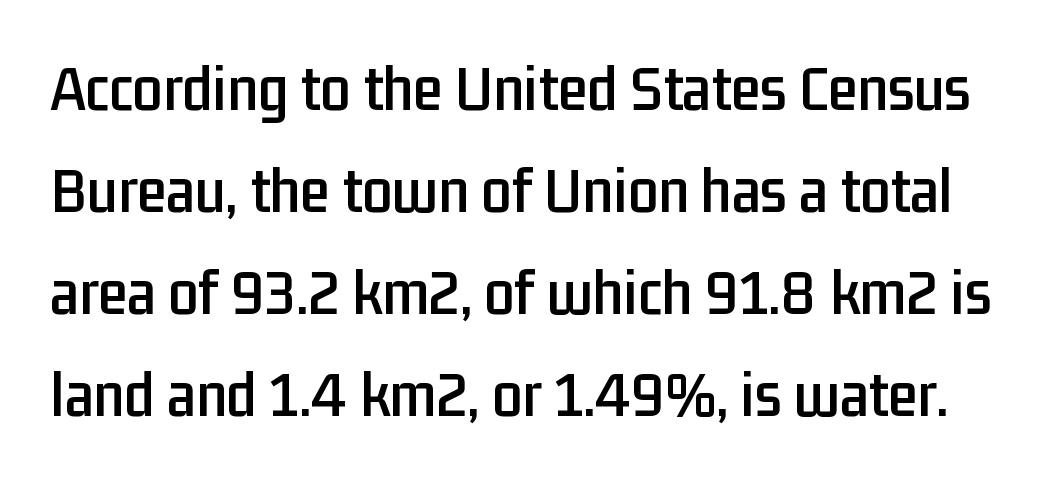
The string is rendered with underlining switched off. Do the characters align in a grid? No, the font is proportional. It's the straight-up-and-down kind of type. The type is set solid horizontally, with unmodified tracking.
